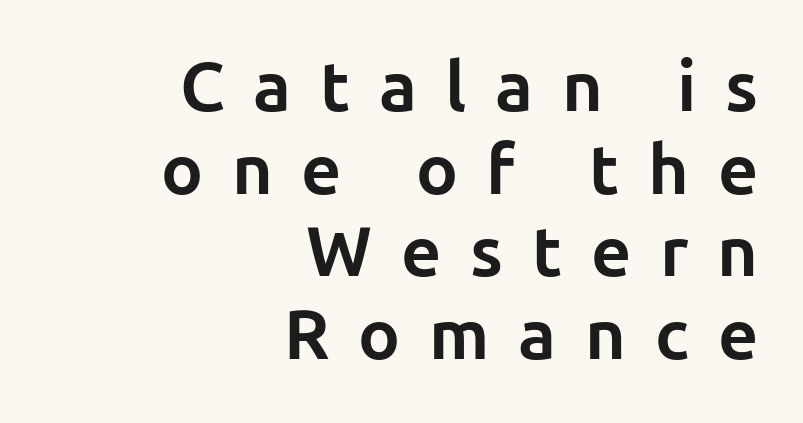
Spacing between characters has been opened up far beyond the box default. Character widths vary here, with narrow letters taking less room than wide ones. Notice how thick the strokes are: this is what a full bold looks like. The axis of the letterforms is exactly vertical.
